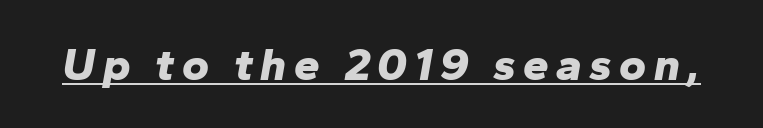
Q: Is the text bold? A: Yes.
Q: Is the text italic (slanted)? A: Yes, it leans right by about 10 degrees.
Q: Is the text underlined? A: Yes.
Q: Width (condensed, normal, or wide)? A: Normal.
Q: Stroke contrast? A: Low.
Q: x-height? A: Medium.
Q: Monospaced? A: No.
